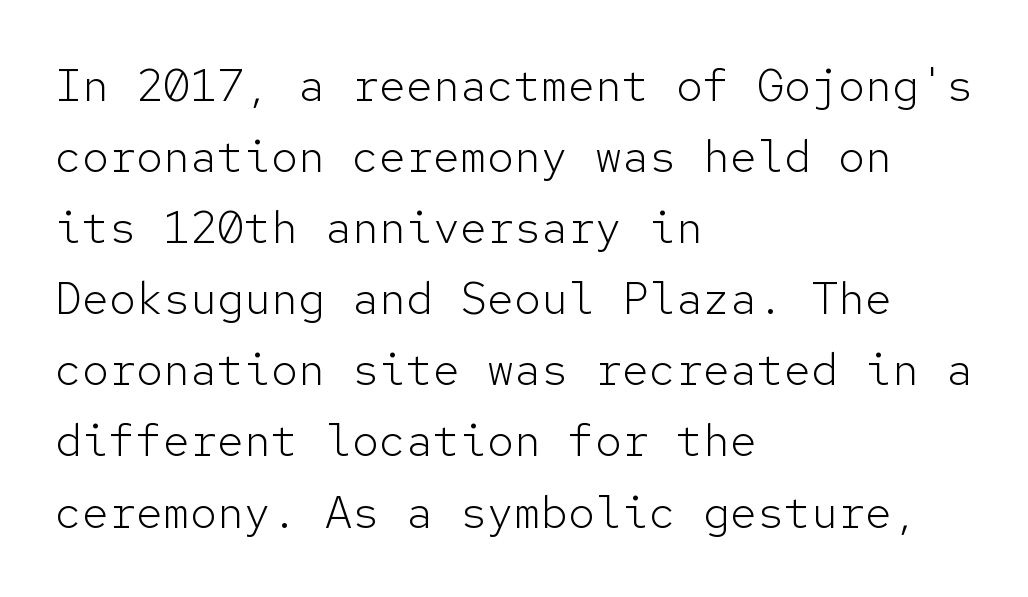
The horizontal fit of the characters is conventional and even. A light-to-regular cut is what we see here. A typesetter would call this monospace, since all characters share one set width. In terms of leading, this rendering sits right in the middle. Posture: vertical.
